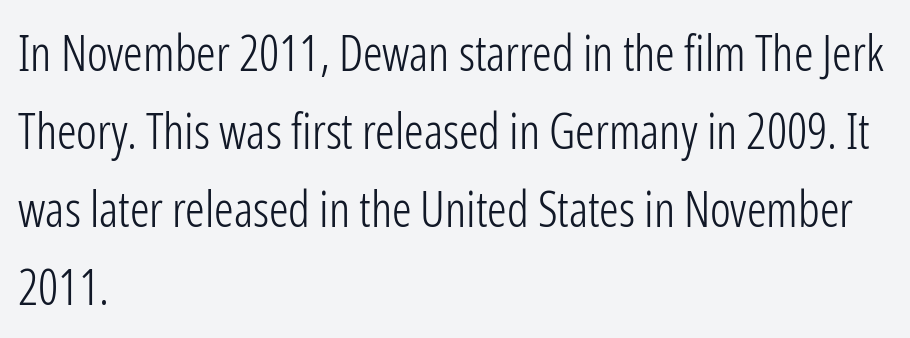
The image shows 49 px light, condensed sans-serif type, upright; set left-aligned, normal line spacing (1.59x), normal letter spacing, not underlined; low stroke contrast and a medium x-height.
